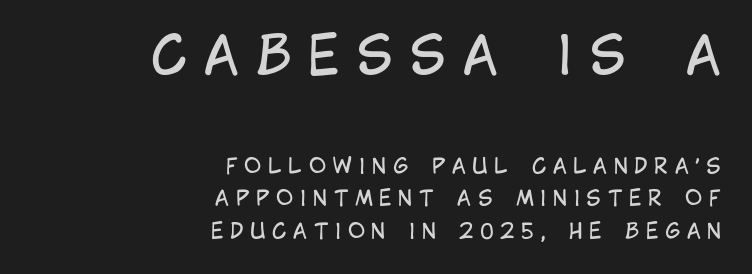
{"serif": "no", "italic": "no", "bold": "no", "weight": "regular", "width": "condensed", "stroke_contrast": "low", "x_height": "large", "monospaced": "no", "underline": "no", "align": "right", "line_spacing": "normal", "line_spacing_ratio": 1.55, "letter_spacing": "wide", "letter_spacing_em": 0.31, "larger_block": "first", "size_ratio": 2.52, "glyph_px": 53}
